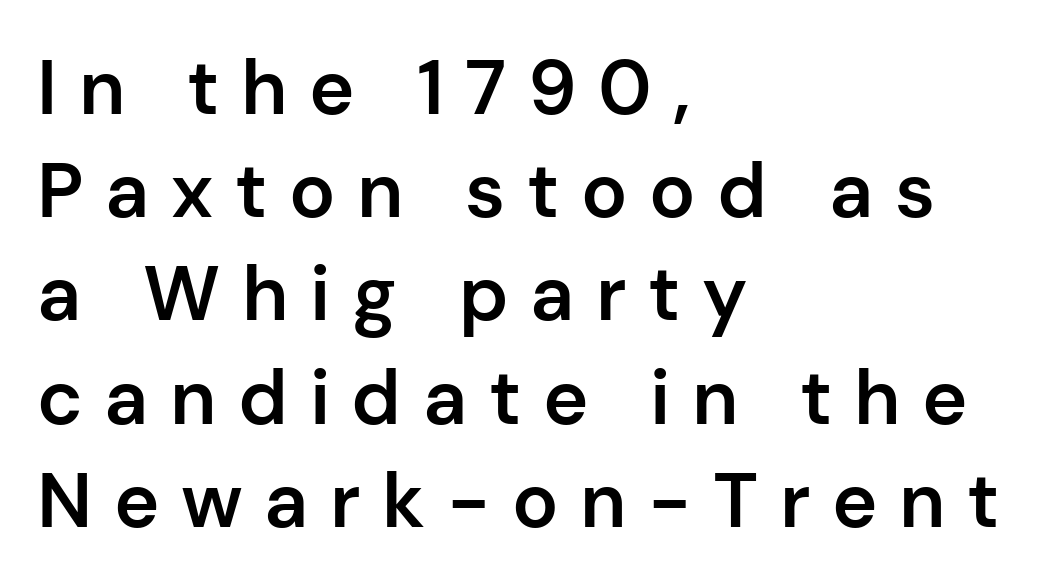
The image shows 77 px semibold sans-serif type, upright; set left-aligned, normal line spacing (1.34x), unusually wide letter spacing (+0.28 em), not underlined; low stroke contrast and a medium x-height.
